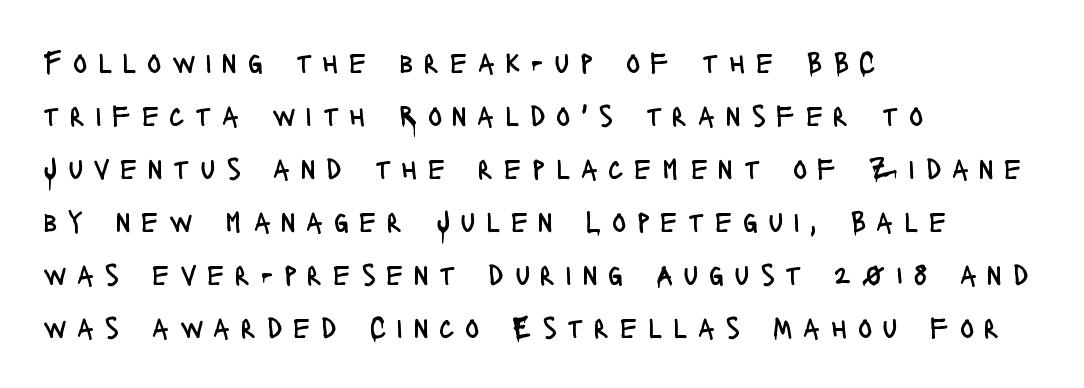
Q: Is the text bold? A: No.
Q: Is the text italic (slanted)? A: No, it is upright.
Q: Is the typeface a serif or a sans-serif typeface? A: Sans-serif.
Q: Is the text underlined? A: No.
Q: How is the paragraph aligned? A: Left-aligned.
Q: Is the spacing between letters normal or unusually wide? A: Unusually wide.
Q: Width (condensed, normal, or wide)? A: Condensed.
Q: Stroke contrast? A: Low.
Q: x-height? A: Large.
Q: Monospaced? A: No.
